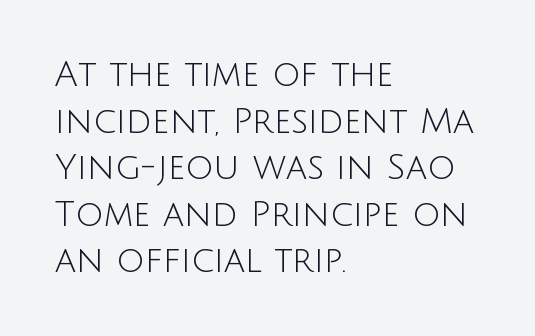
The image shows 35 px light sans-serif type, upright; set left-aligned, normal line spacing (1.33x), normal letter spacing, not underlined; low stroke contrast and a large x-height.
